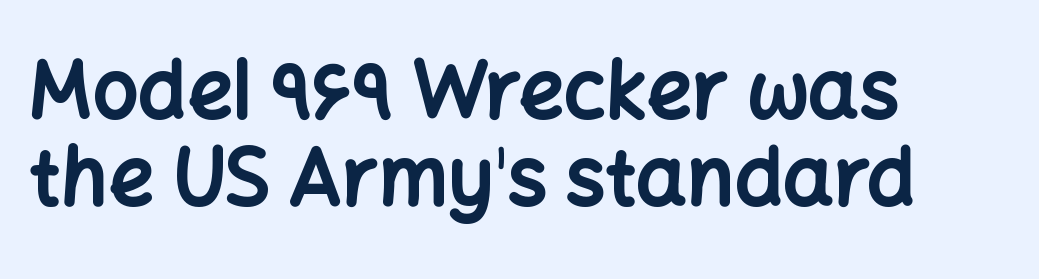
These lines are rendered in a variable-pitch font. The zone under the glyphs is completely vacant. It's the straight-up-and-down kind of type. The letters are bold, with thick, heavy strokes.
